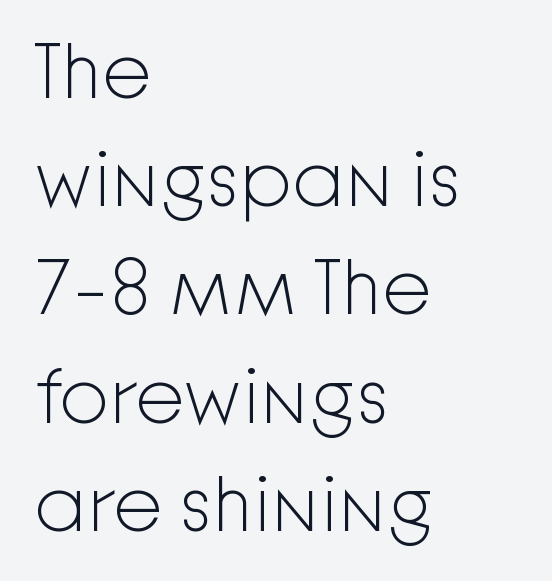
The image shows 79 px light sans-serif type, upright; set left-aligned, normal line spacing (1.37x), normal letter spacing, not underlined; low stroke contrast and a medium x-height.
